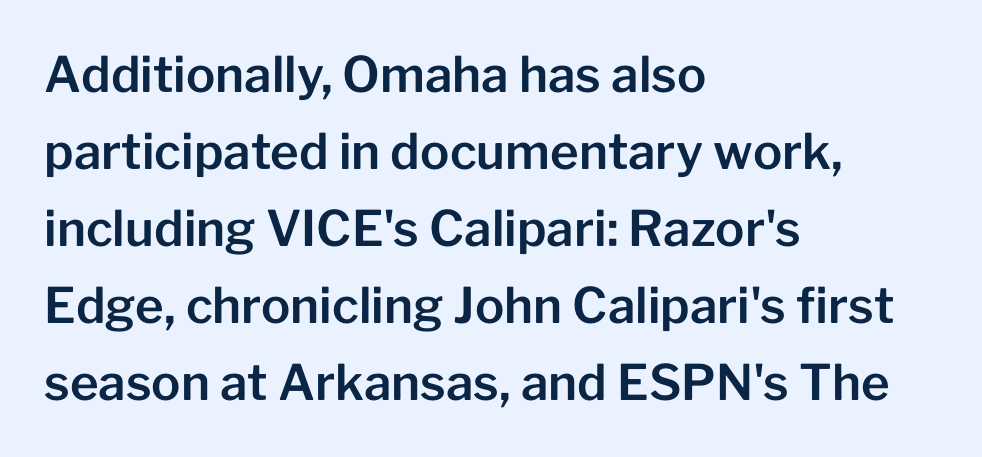
The designer left line spacing at the default. The space beneath each line is pristine and unruled. Tracking value appears to be zero — textbook default spacing. All the whitespace from short lines collects on the right. In terms of letterform style, serifs are entirely absent. A roman cut, with each character standing at attention.
